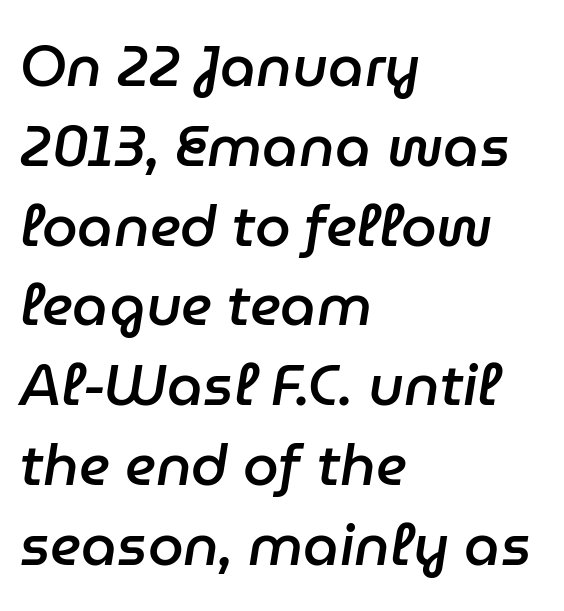
Q: Is the text bold? A: Semi-bold.
Q: Is the text italic (slanted)? A: Yes, it leans right by about 9 degrees.
Q: Is the text underlined? A: No.
Q: How is the paragraph aligned? A: Left-aligned.
Q: Is the spacing between letters normal or unusually wide? A: Normal.
Q: Is the spacing between lines tight, normal or loose? A: Normal.
Q: Width (condensed, normal, or wide)? A: Normal.
Q: Stroke contrast? A: Low.
Q: x-height? A: Medium.
Q: Monospaced? A: No.
